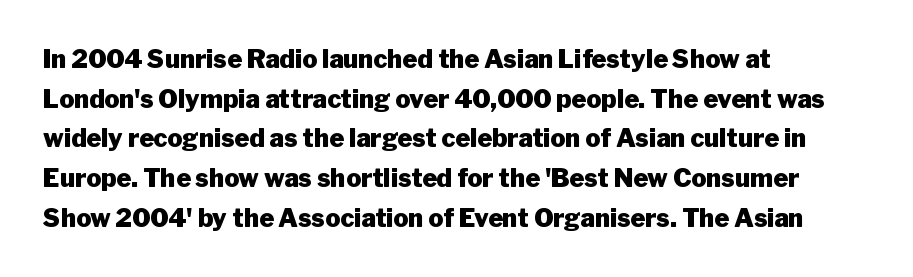
The image shows 25 px bold type, upright; set left-aligned, normal line spacing (1.59x), normal letter spacing, not underlined.
